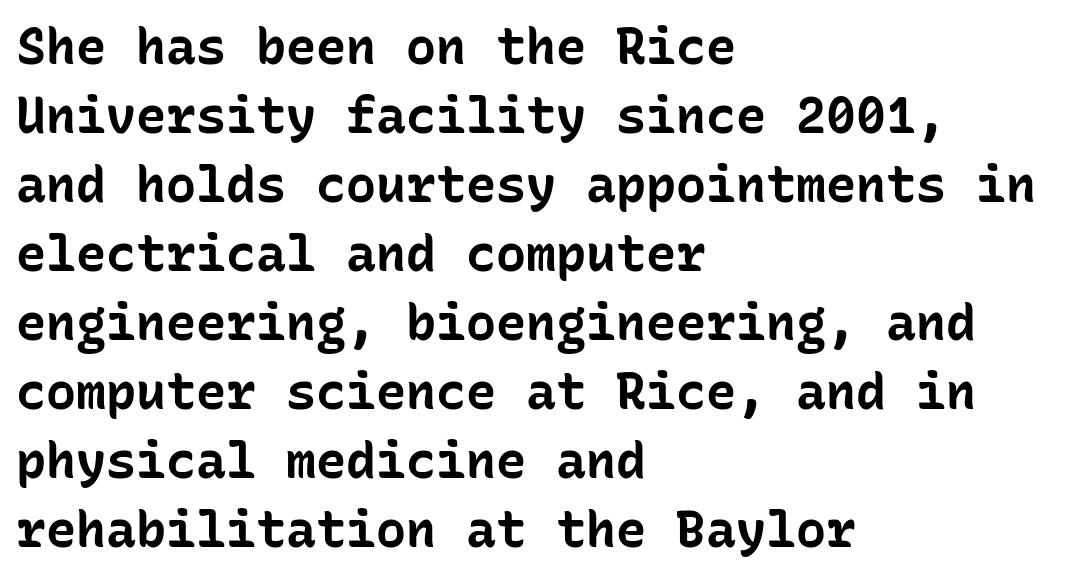
Q: Is the text bold? A: Yes.
Q: Is the text italic (slanted)? A: No, it is upright.
Q: Is the typeface a serif or a sans-serif typeface? A: Sans-serif.
Q: Is the text underlined? A: No.
Q: How is the paragraph aligned? A: Left-aligned.
Q: Is the spacing between letters normal or unusually wide? A: Normal.
Q: Is the spacing between lines tight, normal or loose? A: Normal.
Q: Width (condensed, normal, or wide)? A: Normal.
Q: Stroke contrast? A: Low.
Q: x-height? A: Medium.
Q: Monospaced? A: Yes.
